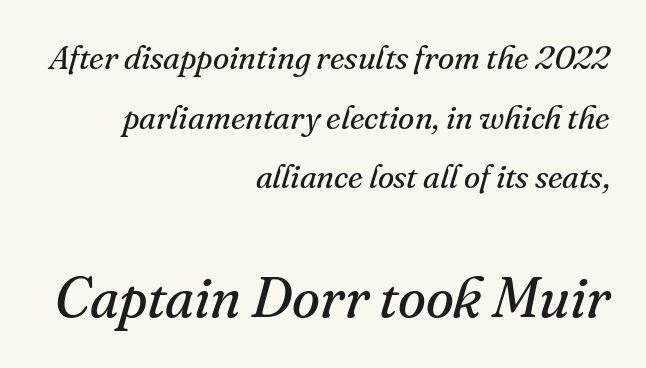
The image shows 57 px regular-weight serif type, italic (leaning right); set right-aligned, line spacing 1.81x, normal letter spacing, not underlined; the second (bottom) block is 1.73x larger; medium stroke contrast and a small x-height.
